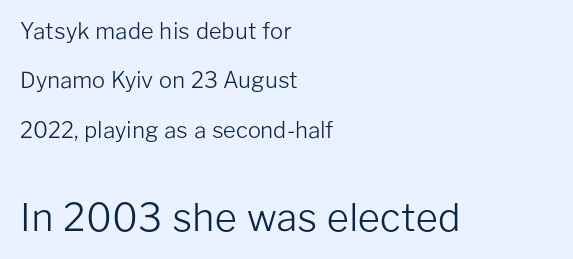
{"serif": "no", "italic": "no", "bold": "no", "weight": "light", "width": "normal", "stroke_contrast": "low", "x_height": "medium", "monospaced": "no", "underline": "no", "align": "left", "line_spacing": "loose", "line_spacing_ratio": 2.24, "letter_spacing": "normal", "letter_spacing_em": 0.0, "larger_block": "second", "size_ratio": 1.73, "glyph_px": 38}
